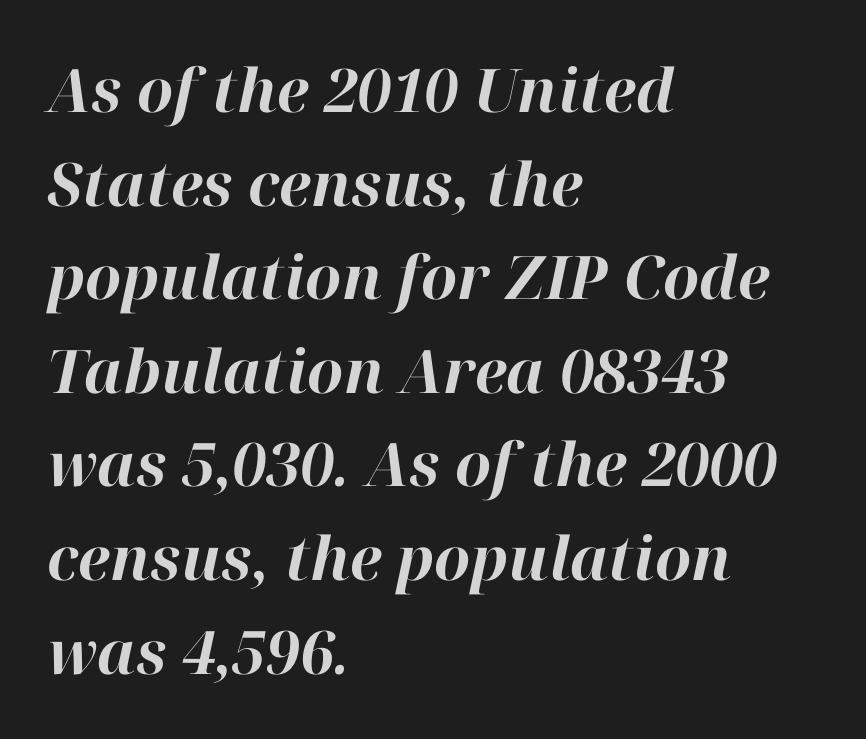
The image shows 60 px bold type, italic (leaning right); set left-aligned, normal line spacing (1.56x), normal letter spacing, not underlined; high stroke contrast and a medium x-height.
